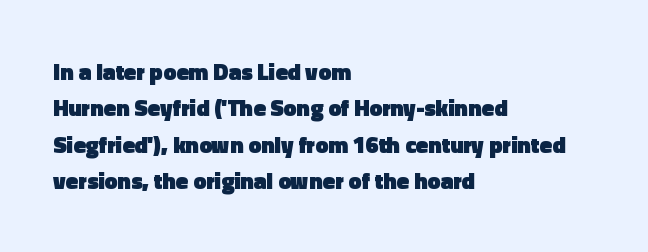
Q: Is the text bold? A: Yes.
Q: Is the text italic (slanted)? A: No, it is upright.
Q: Is the text underlined? A: No.
Q: How is the paragraph aligned? A: Left-aligned.
Q: Is the spacing between letters normal or unusually wide? A: Normal.
Q: Is the spacing between lines tight, normal or loose? A: Normal.
